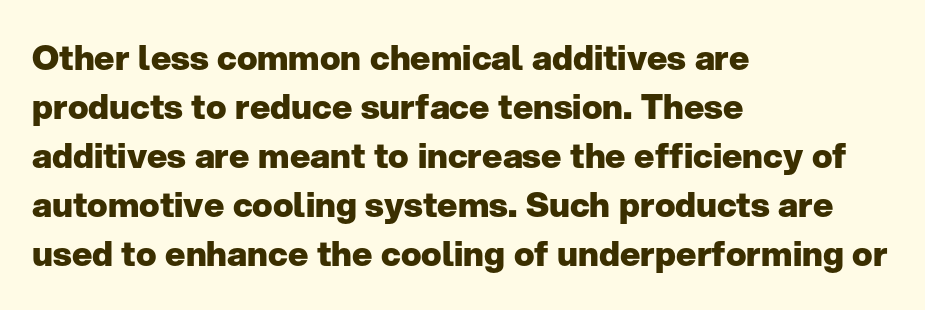
Is this a fixed-width face? No — the glyphs have proportional, varying widths. Honestly, the letter spacing is just normal — you wouldn't notice it. The rendering uses a bold face; every stroke is thick and dark. The letters carry no serifs — their stems end cleanly without finishing strokes. Nobody drew a line under any word here.
